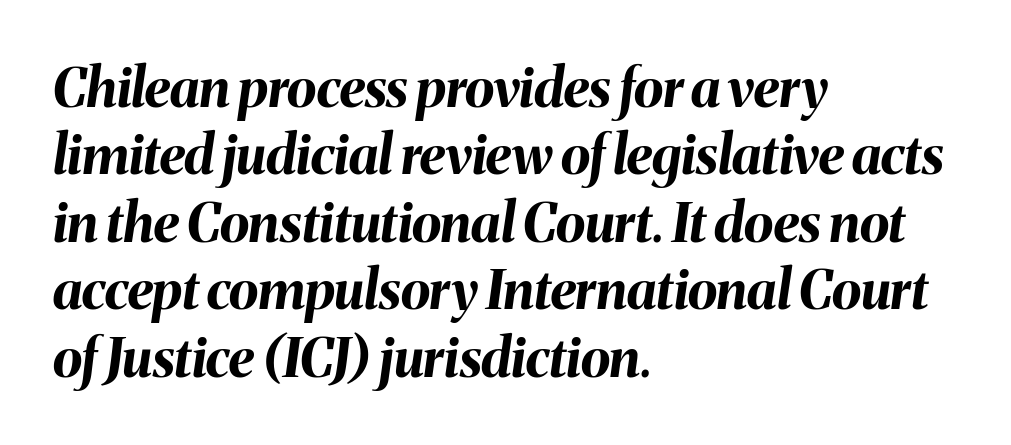
Heavy-handed strokes throughout: this text is bold. Do the characters align in a grid? No, the font is proportional. This sample uses plain, unmodified letter spacing. Normally led — the rows are evenly, conventionally spaced. Plain, unruled lines of type.
